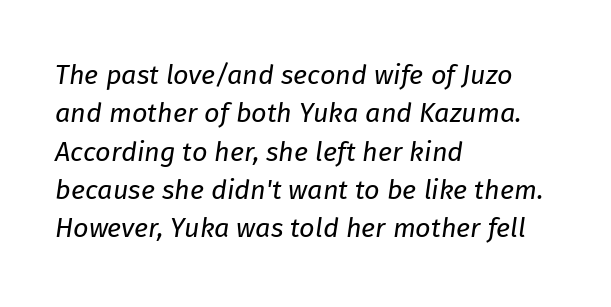
{"italic": "yes", "lean": "right", "slant_degrees": 8, "bold": "no", "underline": "no", "align": "left", "line_spacing": "normal", "line_spacing_ratio": 1.42, "letter_spacing": "normal", "letter_spacing_em": 0.0, "glyph_px": 27}
